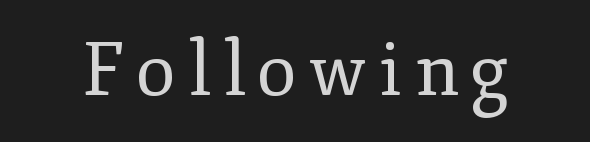
The image shows 74 px regular-weight serif type, upright; set not underlined; low stroke contrast and a small x-height.
